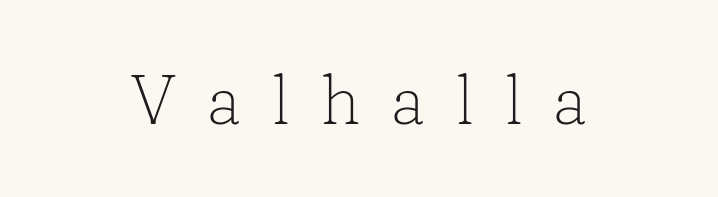
Q: Is the text bold? A: No.
Q: Is the text italic (slanted)? A: No, it is upright.
Q: Is the typeface a serif or a sans-serif typeface? A: Serif.
Q: Is the text underlined? A: No.
Q: Is the spacing between letters normal or unusually wide? A: Unusually wide.
Q: Width (condensed, normal, or wide)? A: Normal.
Q: Stroke contrast? A: Low.
Q: x-height? A: Medium.
Q: Monospaced? A: No.
